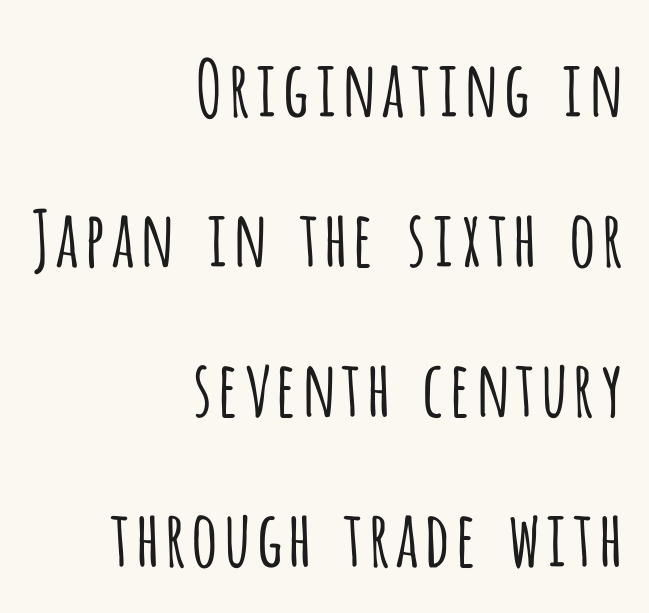
The line texture is even and compact thanks to regular tracking. Interline gaps are noticeably wide in this sample. Posture: upright roman. The weight would be labelled regular, book, light, or lighter still. Is this a sans? Yes — the strokes have no serifs. The paragraph shown leans on its right margin.
